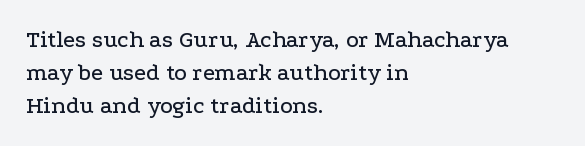
Q: Is the text italic (slanted)? A: No, it is upright.
Q: Is the text underlined? A: No.
Q: How is the paragraph aligned? A: Left-aligned.
Q: Is the spacing between letters normal or unusually wide? A: Normal.
Q: Is the spacing between lines tight, normal or loose? A: Normal.
